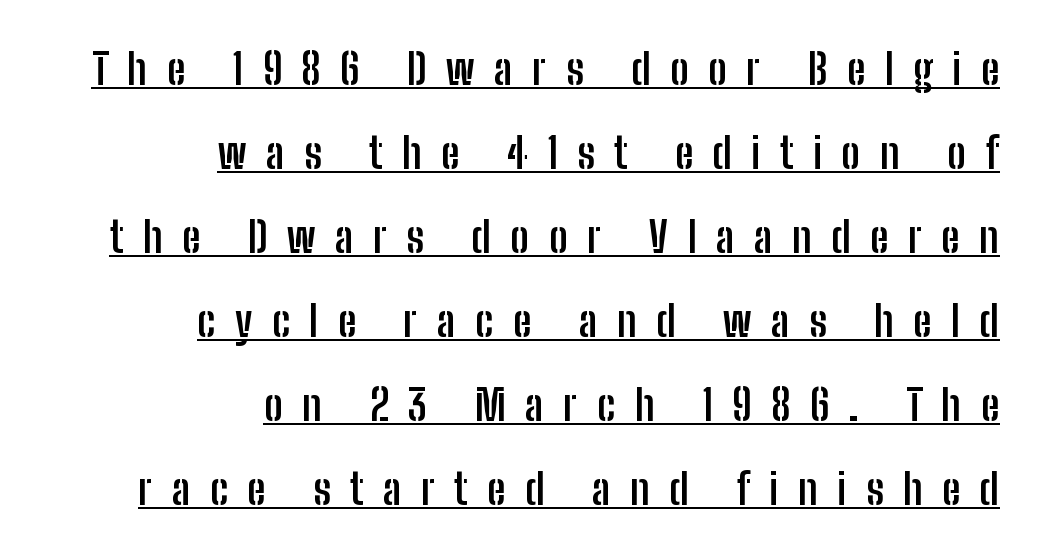
Q: Is the text bold? A: Yes.
Q: Is the text italic (slanted)? A: No, it is upright.
Q: Is the typeface a serif or a sans-serif typeface? A: Sans-serif.
Q: Is the text underlined? A: Yes.
Q: How is the paragraph aligned? A: Right-aligned.
Q: Is the spacing between letters normal or unusually wide? A: Unusually wide.
Q: Is the spacing between lines tight, normal or loose? A: Loose.
Q: Width (condensed, normal, or wide)? A: Condensed.
Q: Stroke contrast? A: Low.
Q: x-height? A: Medium.
Q: Monospaced? A: No.
